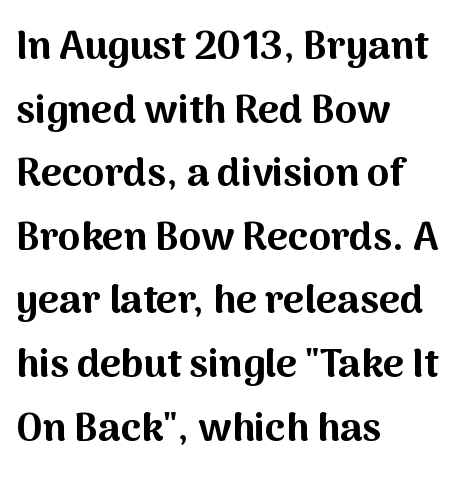
Q: Is the text bold? A: Yes.
Q: Is the text italic (slanted)? A: No, it is upright.
Q: Is the typeface a serif or a sans-serif typeface? A: Sans-serif.
Q: Is the text underlined? A: No.
Q: How is the paragraph aligned? A: Left-aligned.
Q: Is the spacing between letters normal or unusually wide? A: Normal.
Q: Is the spacing between lines tight, normal or loose? A: Normal.
Q: Width (condensed, normal, or wide)? A: Normal.
Q: Stroke contrast? A: Medium.
Q: x-height? A: Medium.
Q: Monospaced? A: No.
